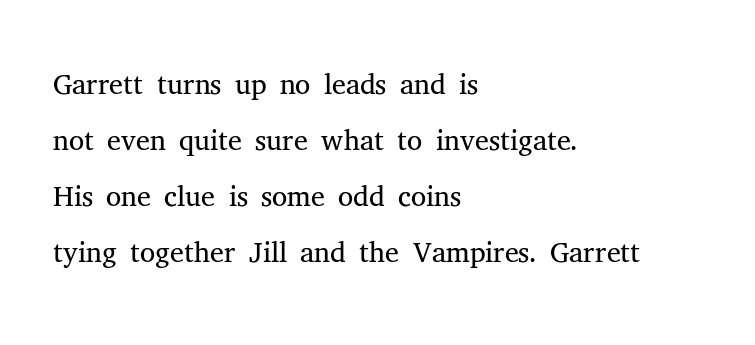
The image shows 43 px light serif type, upright; set left-aligned, normal line spacing (1.3x), normal letter spacing, not underlined; medium stroke contrast and a medium x-height.
